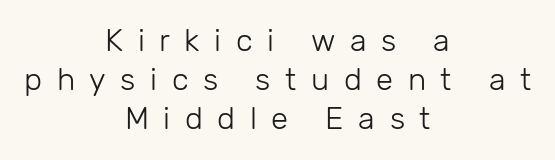
Q: Is the text bold? A: No.
Q: Is the text italic (slanted)? A: No, it is upright.
Q: Is the typeface a serif or a sans-serif typeface? A: Sans-serif.
Q: Is the text underlined? A: No.
Q: How is the paragraph aligned? A: Centered.
Q: Is the spacing between letters normal or unusually wide? A: Unusually wide.
Q: Is the spacing between lines tight, normal or loose? A: Normal.
Q: Width (condensed, normal, or wide)? A: Normal.
Q: Stroke contrast? A: Low.
Q: x-height? A: Medium.
Q: Monospaced? A: No.
